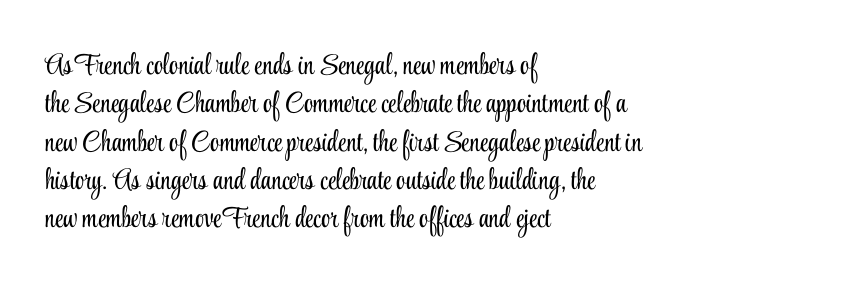
Each letter's strokes conclude with small projecting serifs. Words appear dense and cohesive because spacing is normal. Honestly, the row spacing looks completely unremarkable. A student would call this left alignment; a typographer would say flush left, rag right. No word sits above an underline.
